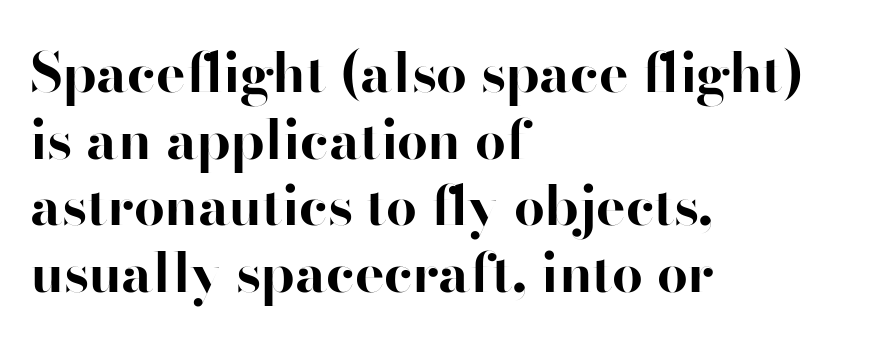
Q: Is the text bold? A: Yes.
Q: Is the text italic (slanted)? A: No, it is upright.
Q: Is the typeface a serif or a sans-serif typeface? A: Sans-serif.
Q: Is the text underlined? A: No.
Q: How is the paragraph aligned? A: Left-aligned.
Q: Is the spacing between letters normal or unusually wide? A: Normal.
Q: Width (condensed, normal, or wide)? A: Normal.
Q: Stroke contrast? A: High.
Q: x-height? A: Small.
Q: Monospaced? A: No.
